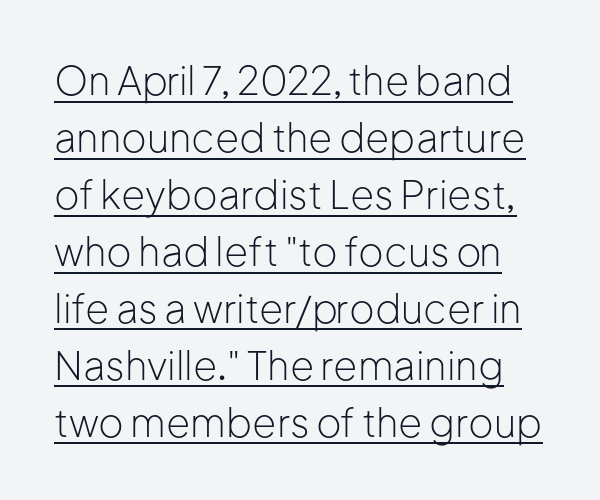
{"serif": "no", "italic": "no", "bold": "no", "weight": "light", "width": "normal", "stroke_contrast": "low", "x_height": "medium", "monospaced": "no", "underline": "yes", "line_spacing": "normal", "line_spacing_ratio": 1.46, "letter_spacing": "normal", "letter_spacing_em": 0.0, "glyph_px": 39}
